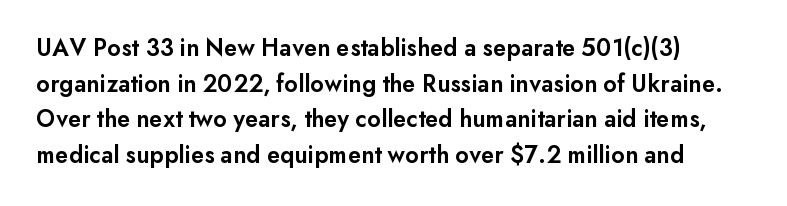
How are the letters spaced? Ordinarily, with no added tracking. Caption: semibold face, moderately heavy strokes. The glyphs are unaccompanied by any horizontal stroke below them. Designer's note — italics off, roman on. Horizontal bands of white between lines are of average thickness.
